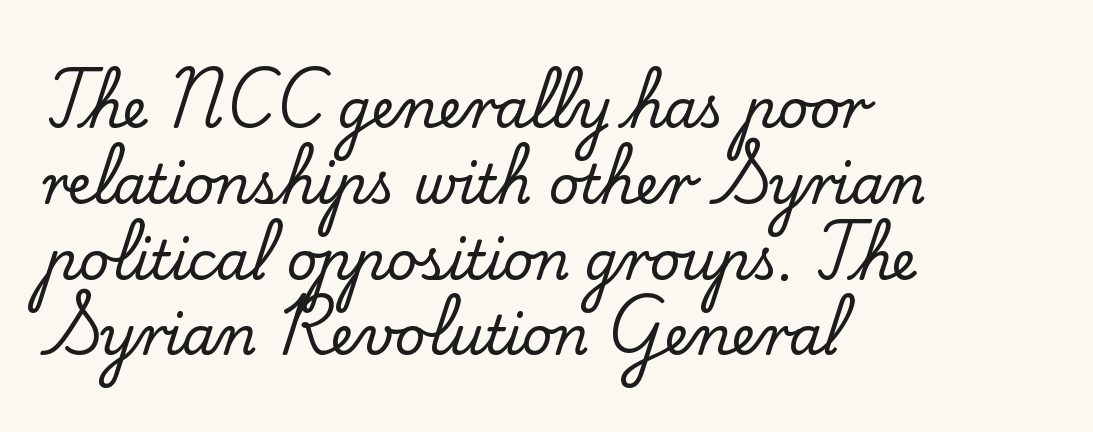
The image shows 53 px serif type; set left-aligned, normal line spacing (1.43x), normal letter spacing, not underlined; low stroke contrast and a small x-height.
